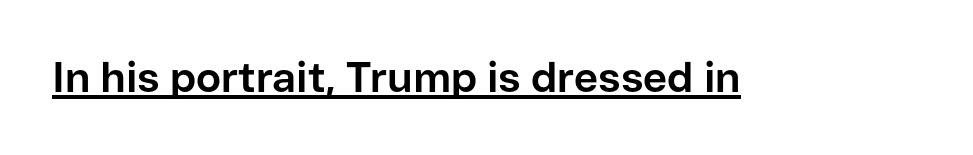
Typographically, this falls in the sans-serif category. Spacing between characters is what you'd get straight out of the box. The rendering uses natural spacing where letterforms have individual widths. Looks like someone drew a line under every word here.
